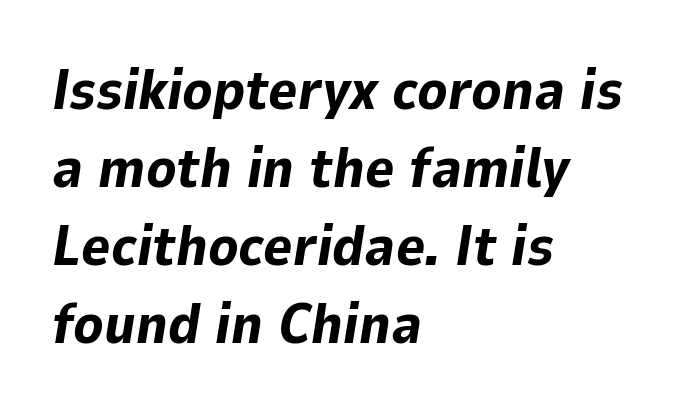
This sample keeps an unexceptional amount of space between lines. Look at the tracking — it's just the regular setting, nothing added. Glance below the letters and you will spot only blank space. The passage shown is emphatically bold. Varying glyph widths throughout — classic text-font behaviour.
